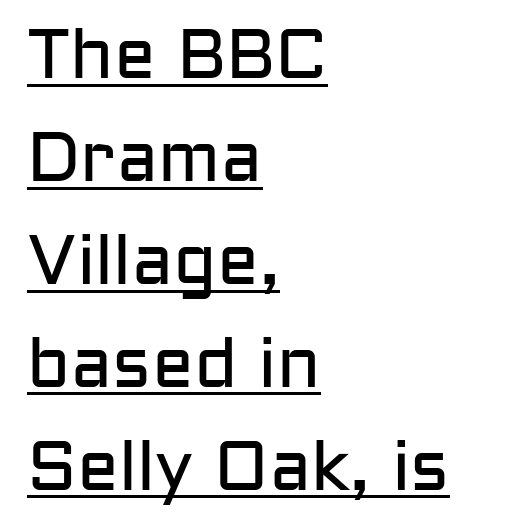
The image shows 70 px regular-weight sans-serif type, upright; set left-aligned, normal line spacing (1.47x), normal letter spacing, underlined; low stroke contrast and a medium x-height.
